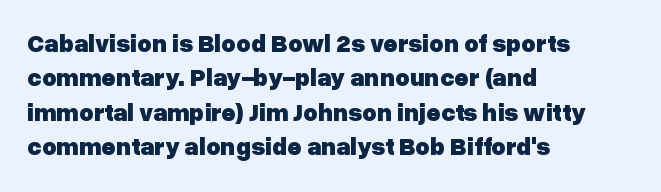
The image shows 25 px bold type, upright; set left-aligned, normal line spacing (1.38x), normal letter spacing, not underlined.
